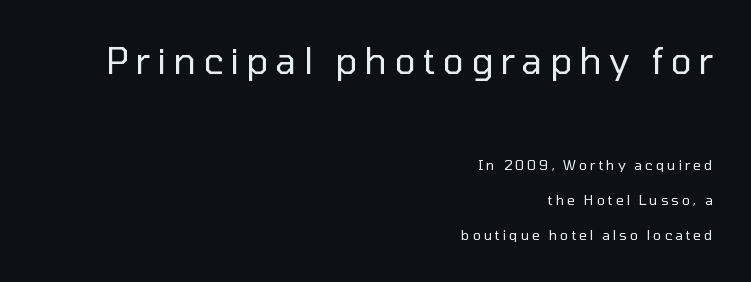
Note the varied advance widths — an 'i' is clearly narrower than an 'm'. In this sample the first text group is rendered at the bigger scale. Plain, unruled lines of type. Spacing between characters has been opened up far beyond the box default. Compared with a typical body face, this is equally light or lighter still. If you drew a line through each stem, it would be perfectly vertical.
